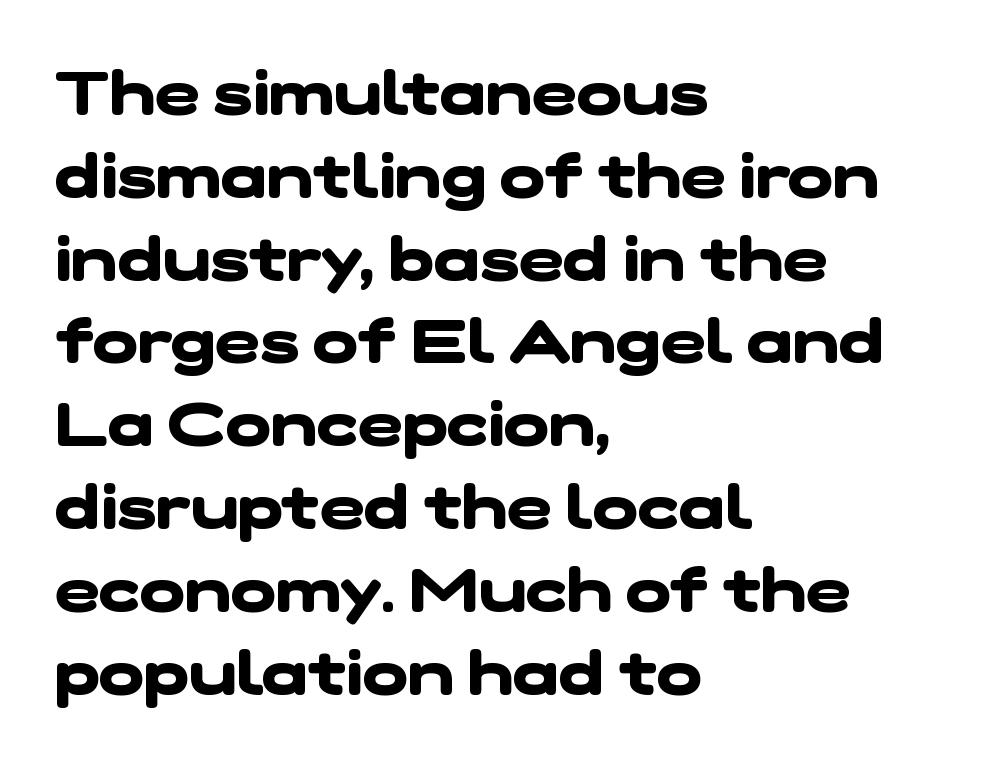
Q: Is the text bold? A: Yes.
Q: Is the typeface a serif or a sans-serif typeface? A: Sans-serif.
Q: Is the text underlined? A: No.
Q: How is the paragraph aligned? A: Left-aligned.
Q: Is the spacing between letters normal or unusually wide? A: Normal.
Q: Is the spacing between lines tight, normal or loose? A: Normal.
Q: Width (condensed, normal, or wide)? A: Wide.
Q: Stroke contrast? A: Low.
Q: x-height? A: Medium.
Q: Monospaced? A: No.
